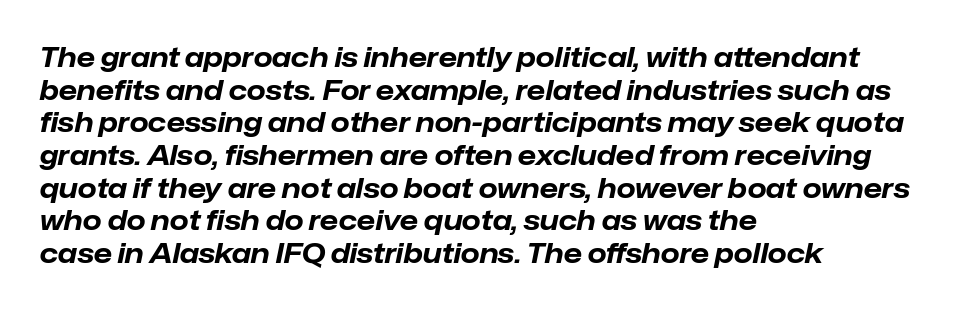
The image shows 27 px bold type, italic (leaning right); set left-aligned, line spacing 1.21x, normal letter spacing, not underlined.
